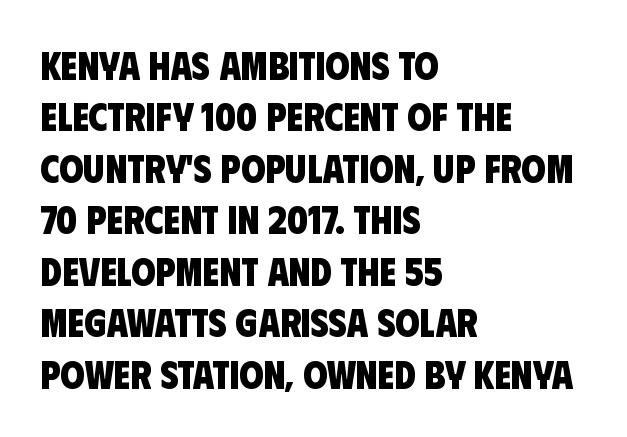
{"serif": "no", "bold": "yes", "weight": "heavy", "width": "condensed", "stroke_contrast": "low", "x_height": "large", "monospaced": "no", "underline": "no", "align": "left", "line_spacing": "normal", "line_spacing_ratio": 1.32, "letter_spacing": "normal", "letter_spacing_em": 0.0, "glyph_px": 39}
